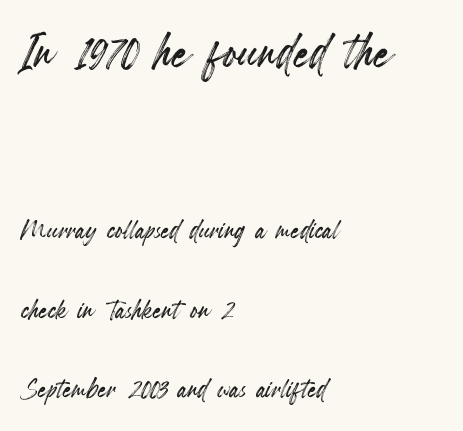
{"width": "condensed", "x_height": "small", "monospaced": "no", "underline": "no", "align": "left", "line_spacing": "loose", "line_spacing_ratio": 2.27, "letter_spacing": "normal", "letter_spacing_em": 0.0, "larger_block": "first", "size_ratio": 1.77, "glyph_px": 62}
